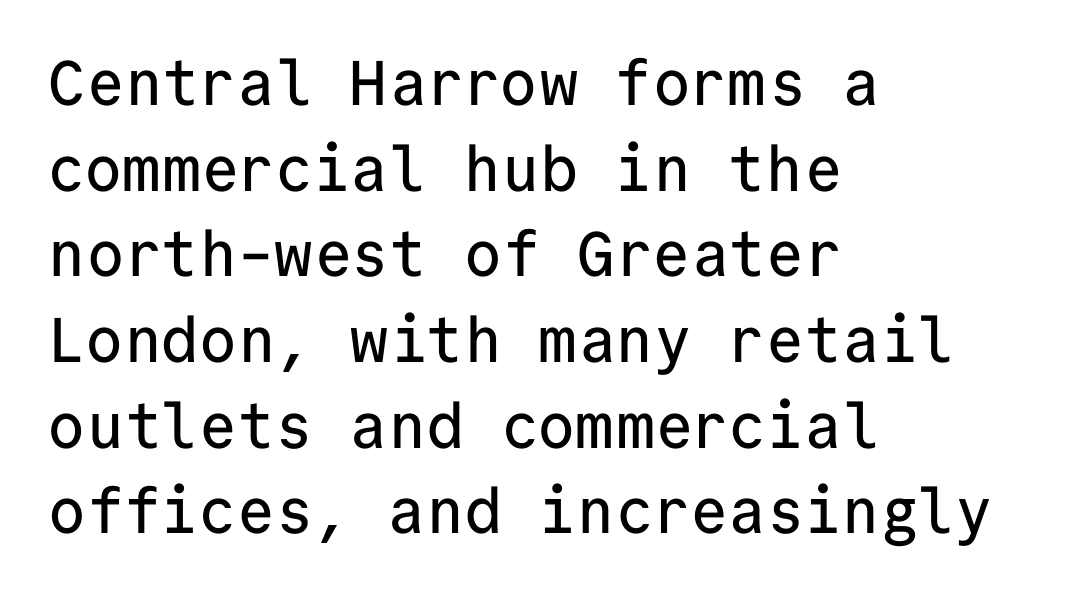
{"serif": "no", "italic": "no", "width": "normal", "stroke_contrast": "low", "x_height": "medium", "monospaced": "yes", "underline": "no", "align": "left", "line_spacing": "normal", "line_spacing_ratio": 1.36, "letter_spacing": "normal", "letter_spacing_em": 0.0, "glyph_px": 63}
